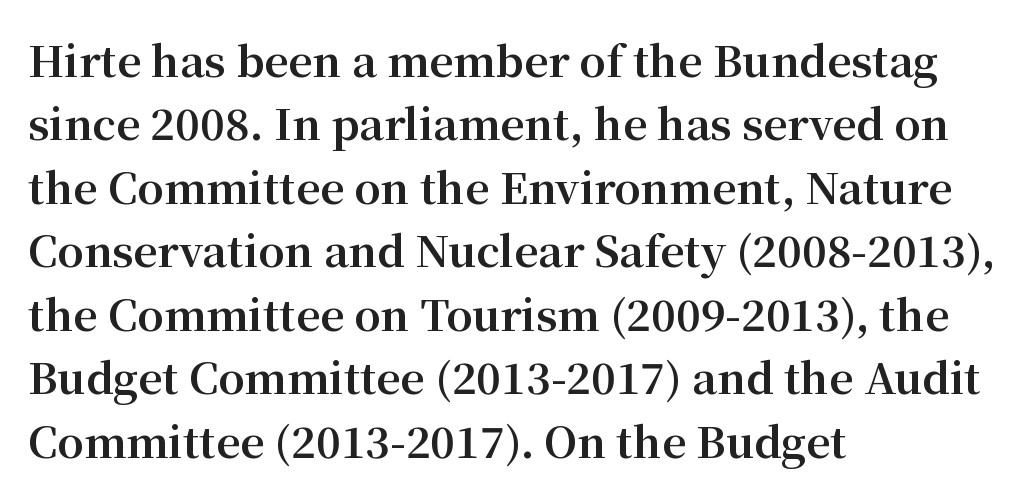
Here the designer chose a conventional face with non-uniform glyph widths. Nothing unusual about the tracking: characters are spaced as the font intends. It's the straight-up-and-down kind of type. Line starts are locked; line ends wander. Does the weight exceed regular? Yes, all the way to bold. Small tapered or slab feet sit at the stroke ends, so this counts as serif.
